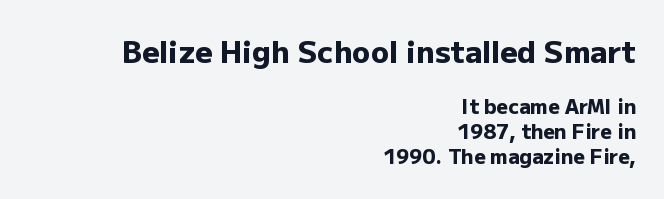
The image shows 30 px heavy sans-serif type, upright; set right-aligned, normal line spacing (1.26x), normal letter spacing, not underlined; the first (top) block is 1.5x larger; low stroke contrast and a medium x-height.
